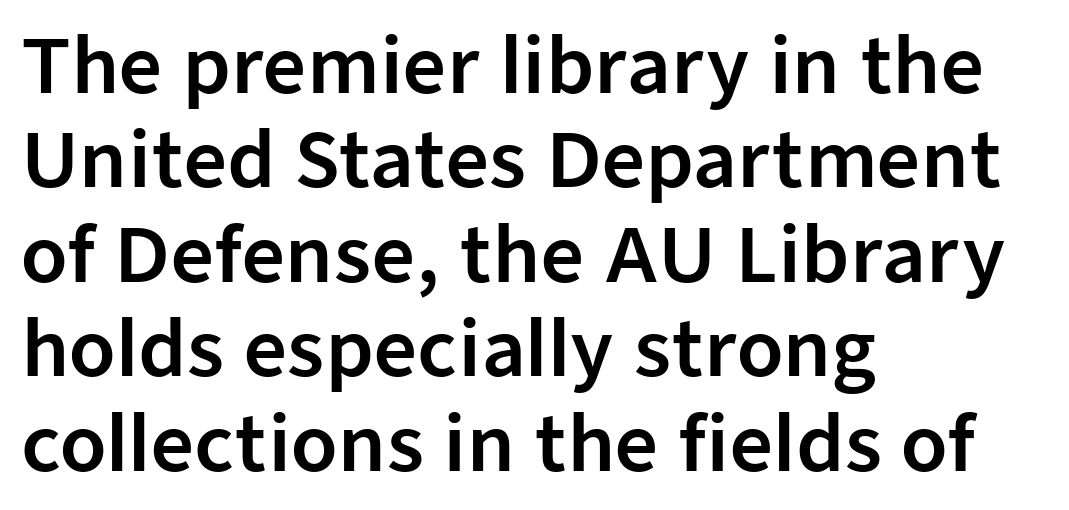
The image shows 75 px sans-serif type, upright; set left-aligned, normal line spacing (1.26x), normal letter spacing, not underlined; low stroke contrast and a medium x-height.
